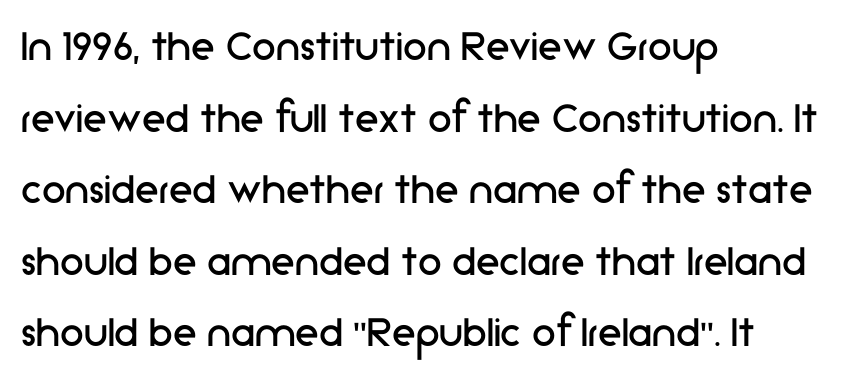
Q: Is the text bold? A: No.
Q: Is the text italic (slanted)? A: No, it is upright.
Q: Is the typeface a serif or a sans-serif typeface? A: Sans-serif.
Q: Is the text underlined? A: No.
Q: How is the paragraph aligned? A: Left-aligned.
Q: Is the spacing between letters normal or unusually wide? A: Normal.
Q: Is the spacing between lines tight, normal or loose? A: Normal.
Q: Width (condensed, normal, or wide)? A: Normal.
Q: Stroke contrast? A: Low.
Q: x-height? A: Medium.
Q: Monospaced? A: No.
